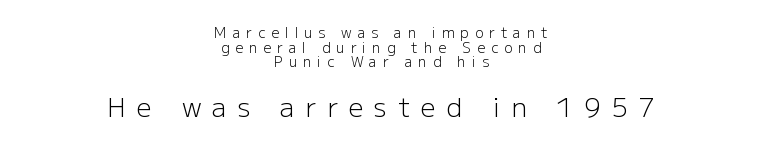
Every character sits straight up, as roman type does. These lines are centered, leaving both edges ragged. Compared with a typical body face, this is equally light or lighter still. Honestly, there is no underline to notice here at all.
